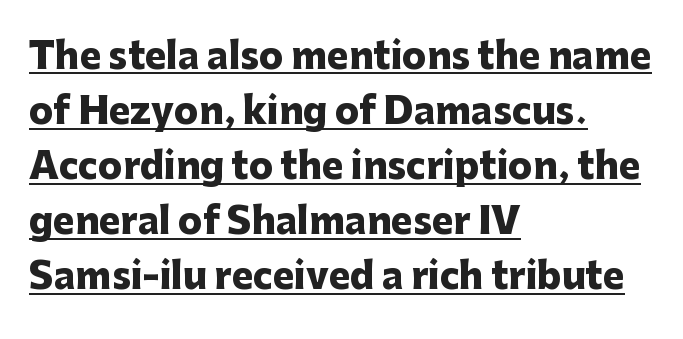
The image shows 36 px heavy sans-serif type, upright; set left-aligned, normal line spacing (1.53x), normal letter spacing, underlined; low stroke contrast and a medium x-height.
